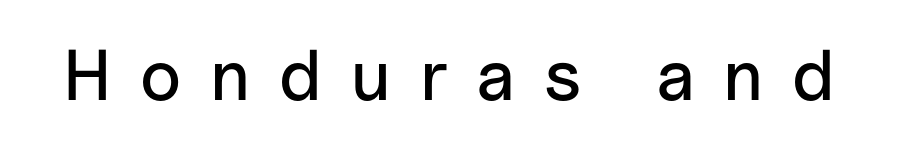
If you drew a line through each stem, it would be perfectly vertical. Underline: absent. Is the letter spacing exaggerated? Yes — the characters are pushed far apart. Here the designer chose a conventional face with non-uniform glyph widths. These lines are composed in type without serifs.
